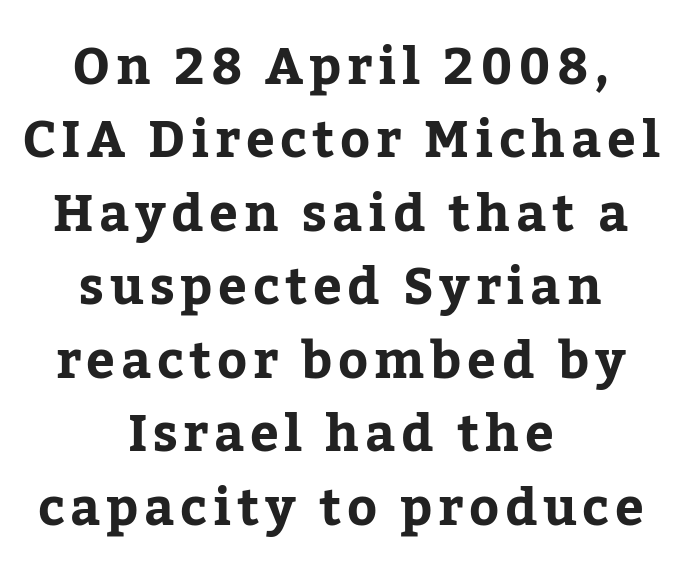
The image shows 51 px serif type, upright; set centered, normal line spacing (1.44x), not underlined; low stroke contrast and a medium x-height.
